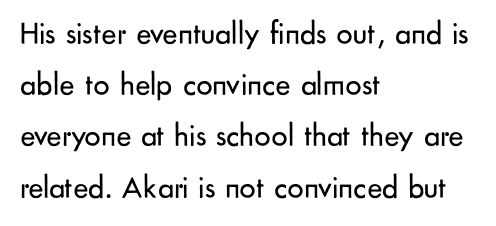
{"serif": "no", "italic": "no", "bold": "no", "weight": "regular", "width": "normal", "stroke_contrast": "low", "x_height": "small", "monospaced": "no", "underline": "no", "align": "left", "line_spacing": "normal", "line_spacing_ratio": 1.6, "letter_spacing": "normal", "letter_spacing_em": 0.0, "glyph_px": 32}
